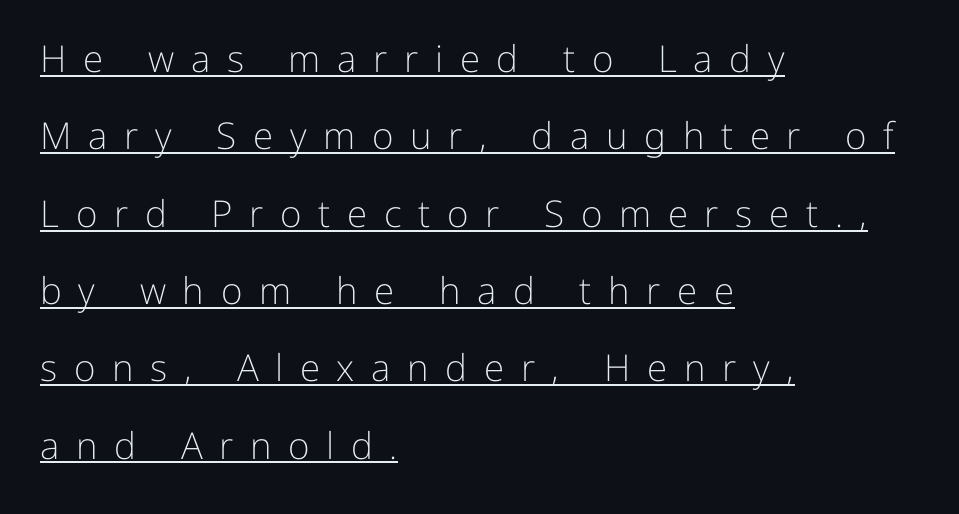
The image shows 37 px light sans-serif type, upright; set left-aligned, loose line spacing (2.09x), unusually wide letter spacing (+0.45 em), underlined; low stroke contrast and a medium x-height.
